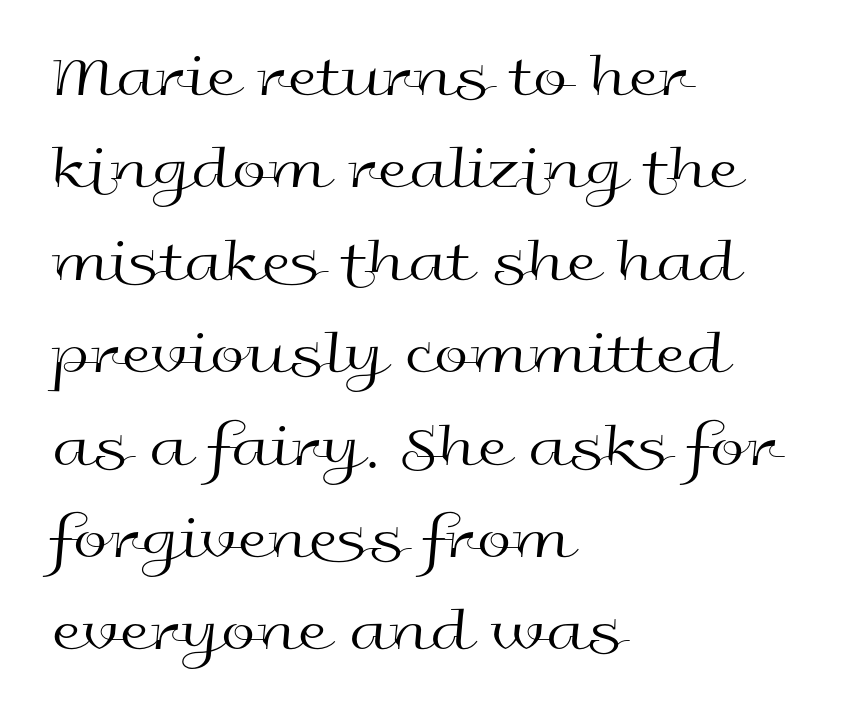
Q: Is the text bold? A: No.
Q: Is the text italic (slanted)? A: No, it is upright.
Q: Is the typeface a serif or a sans-serif typeface? A: Sans-serif.
Q: Is the text underlined? A: No.
Q: How is the paragraph aligned? A: Left-aligned.
Q: Is the spacing between letters normal or unusually wide? A: Normal.
Q: Is the spacing between lines tight, normal or loose? A: Normal.
Q: Width (condensed, normal, or wide)? A: Wide.
Q: x-height? A: Medium.
Q: Monospaced? A: No.
